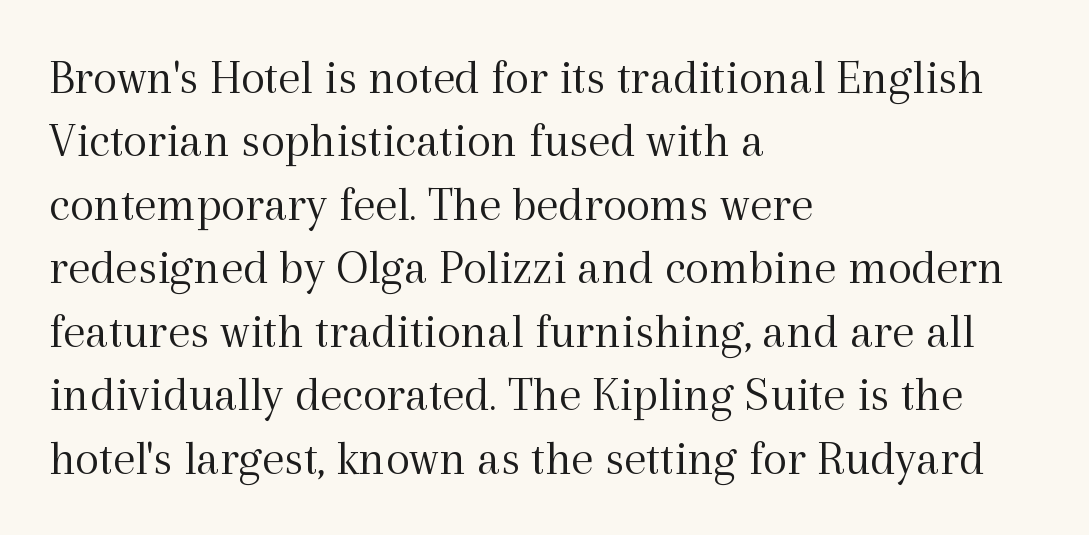
Is the stroke heavy? The answer is a plain regular-or-lighter. If you measured baseline to baseline, you'd find a middling distance. The passage shown is typeset with a serif family. These lines are rendered in a variable-pitch font. Line starts are locked; line ends wander.
